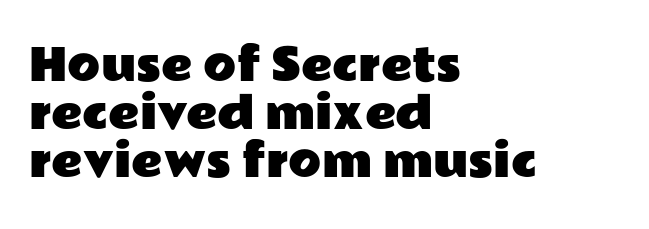
{"serif": "no", "italic": "no", "width": "wide", "stroke_contrast": "low", "x_height": "medium", "monospaced": "no", "underline": "no", "align": "left", "line_spacing": "tight", "line_spacing_ratio": 1.12, "letter_spacing": "normal", "letter_spacing_em": 0.0, "glyph_px": 43}
